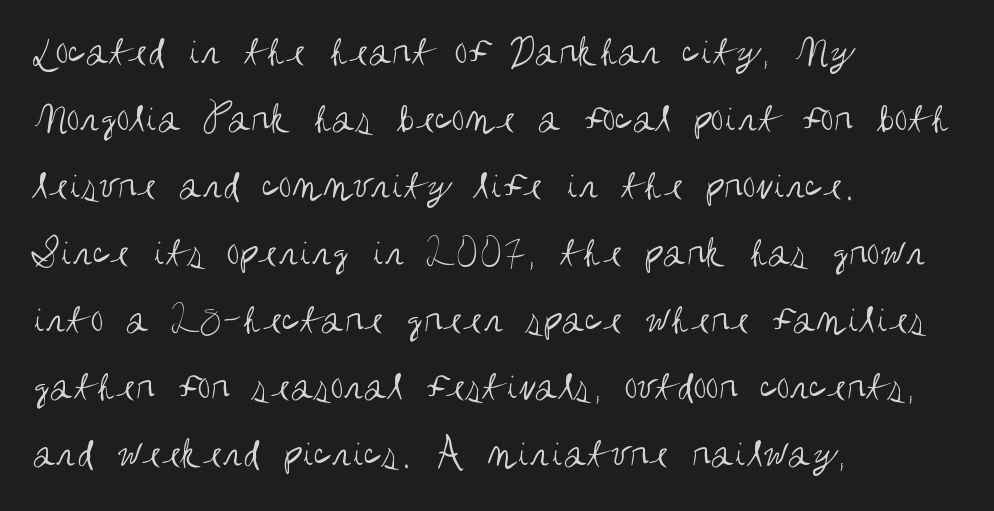
The image shows 43 px regular-weight, condensed sans-serif type; set left-aligned, normal line spacing (1.56x), normal letter spacing, not underlined; medium stroke contrast and a large x-height.
